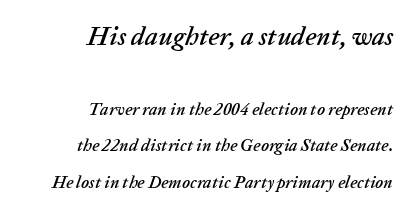
Whoever set this chose breathing room over compactness in the vertical rhythm. Is the letter spacing exaggerated? No — it looks like the ordinary default. Every character sits at an angle, as italics do. A flush-right, rag-left setting is used for this passage. The more generous point size was reserved for the upper chunk.
